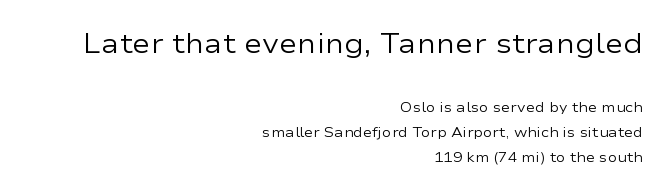
This sample is right-justified, so line beginnings fall wherever the words allow. Posture: straight, roman, zero tilt. The gap between lines stays unmarked. Compared with typical body copy, the letter spacing here is the same.
